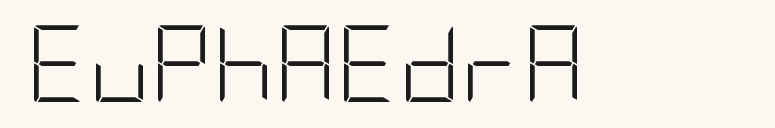
{"serif": "no", "italic": "no", "bold": "no", "weight": "light", "width": "condensed", "stroke_contrast": "low", "x_height": "large", "underline": "no", "letter_spacing": "normal", "letter_spacing_em": 0.0, "glyph_px": 76}
